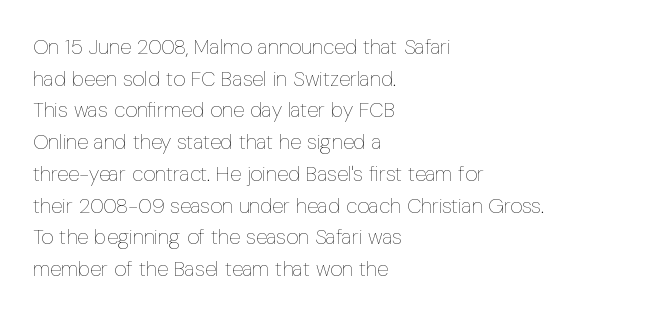
Q: Is the text bold? A: No.
Q: Is the text italic (slanted)? A: No, it is upright.
Q: Is the text underlined? A: No.
Q: How is the paragraph aligned? A: Left-aligned.
Q: Is the spacing between letters normal or unusually wide? A: Normal.
Q: Is the spacing between lines tight, normal or loose? A: Normal.
